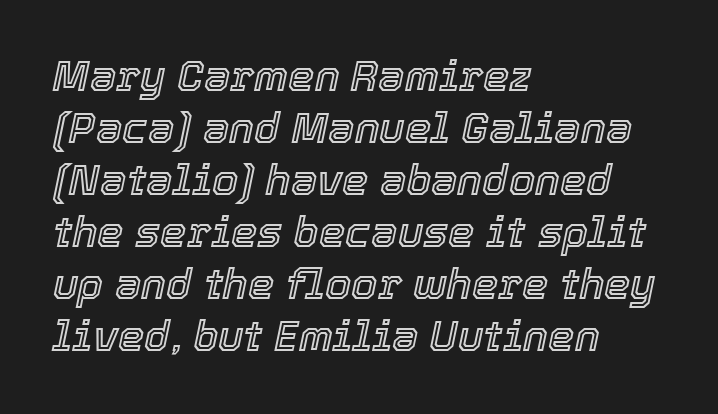
The gaps between neighbouring characters are ordinary and unremarkable. A clean baseline with only descenders dipping below it. The whole block is typeset with a tilt. Which margin do the lines hug? The left one — the right edge is uneven. Note the varied advance widths — an 'i' is clearly narrower than an 'm'.
